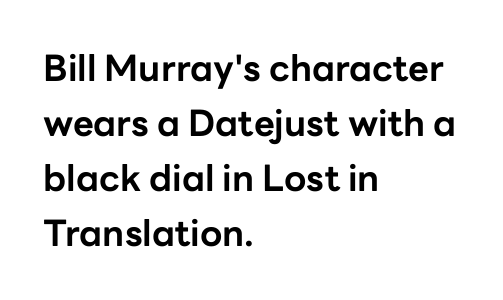
Q: Is the text bold? A: Yes.
Q: Is the text italic (slanted)? A: No, it is upright.
Q: Is the typeface a serif or a sans-serif typeface? A: Sans-serif.
Q: Is the text underlined? A: No.
Q: How is the paragraph aligned? A: Left-aligned.
Q: Is the spacing between letters normal or unusually wide? A: Normal.
Q: Is the spacing between lines tight, normal or loose? A: Normal.
Q: Width (condensed, normal, or wide)? A: Normal.
Q: Stroke contrast? A: Low.
Q: x-height? A: Medium.
Q: Monospaced? A: No.
